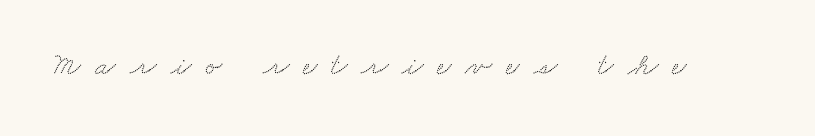
Serif or sans? Serif — the stroke terminals have little feet. Check under the words: just untouched page. The tracking jumps out immediately: characters are airy and widely separated. A typesetter would call this proportional, since set widths differ per character.
